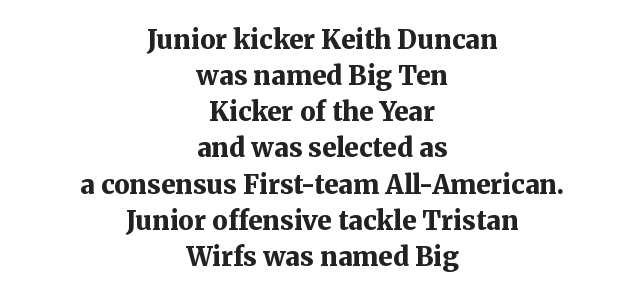
Here the glyphs are tracked normally, forming tight word shapes. Every letter is thick-stroked: bold, no question. Summary of vertical rhythm: regular, with standard interline spacing. Centered paragraph, ragged on both sides.
